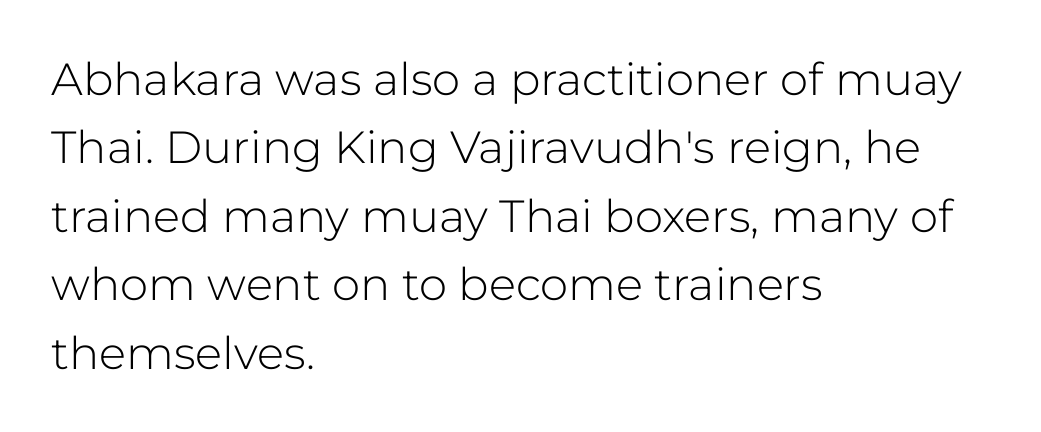
Q: Is the text bold? A: No.
Q: Is the text italic (slanted)? A: No, it is upright.
Q: Is the typeface a serif or a sans-serif typeface? A: Sans-serif.
Q: Is the text underlined? A: No.
Q: How is the paragraph aligned? A: Left-aligned.
Q: Is the spacing between letters normal or unusually wide? A: Normal.
Q: Is the spacing between lines tight, normal or loose? A: Normal.
Q: Width (condensed, normal, or wide)? A: Normal.
Q: Stroke contrast? A: Low.
Q: x-height? A: Medium.
Q: Monospaced? A: No.
